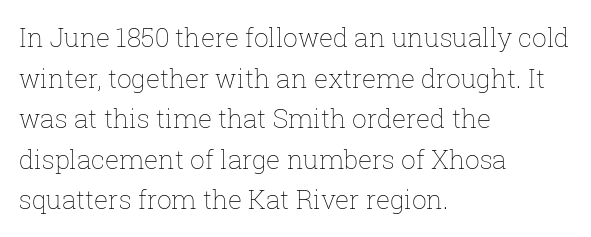
The image shows 26 px text type, upright; set left-aligned, normal line spacing (1.56x), normal letter spacing, not underlined.
